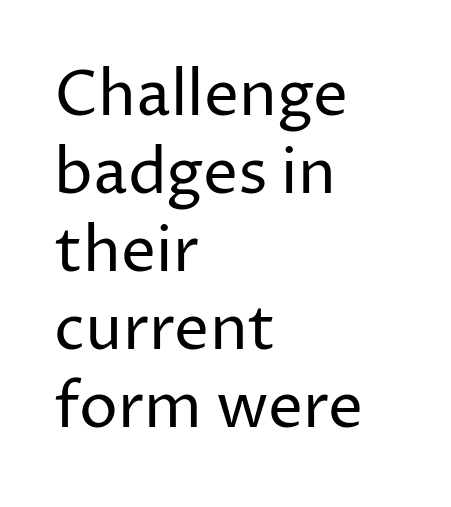
Q: Is the text bold? A: No.
Q: Is the text italic (slanted)? A: No, it is upright.
Q: Is the typeface a serif or a sans-serif typeface? A: Sans-serif.
Q: Is the text underlined? A: No.
Q: How is the paragraph aligned? A: Left-aligned.
Q: Is the spacing between letters normal or unusually wide? A: Normal.
Q: Is the spacing between lines tight, normal or loose? A: Normal.
Q: Width (condensed, normal, or wide)? A: Normal.
Q: Stroke contrast? A: Low.
Q: x-height? A: Medium.
Q: Monospaced? A: No.
